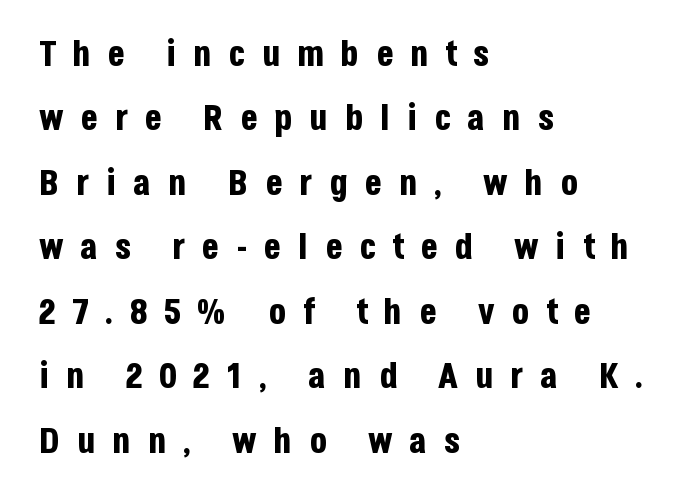
The image shows 36 px bold, condensed sans-serif type, upright; set left-aligned, line spacing 1.79x, unusually wide letter spacing (+0.46 em), not underlined; low stroke contrast and a large x-height.
